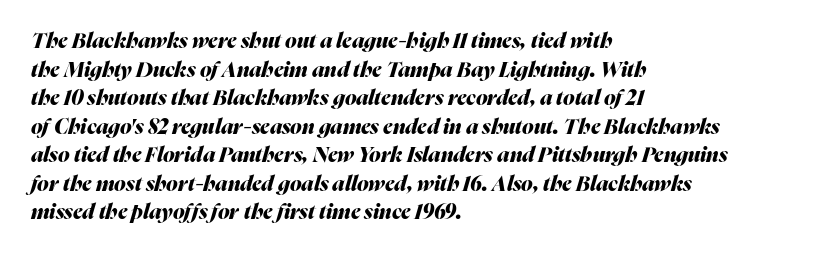
{"italic": "yes", "lean": "right", "slant_degrees": 16, "bold": "yes", "underline": "no", "align": "left", "line_spacing": "normal", "line_spacing_ratio": 1.36, "letter_spacing": "normal", "letter_spacing_em": 0.0, "glyph_px": 21}
